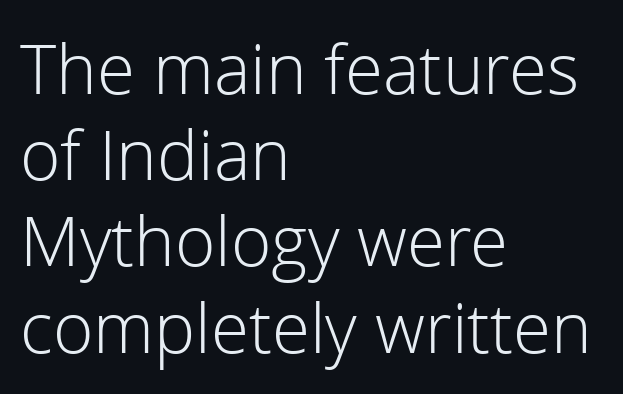
{"serif": "no", "italic": "no", "bold": "no", "weight": "light", "width": "normal", "x_height": "medium", "monospaced": "no", "underline": "no", "align": "left", "line_spacing": "normal", "line_spacing_ratio": 1.25, "letter_spacing": "normal", "letter_spacing_em": 0.0, "glyph_px": 69}
